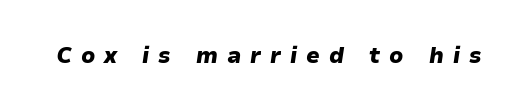
Decoration check: the copy has no underline. Quick note: italic. Each glyph is drawn with heavy, bold strokes. This sample uses expanded letter spacing, leaving extra air between glyphs.
